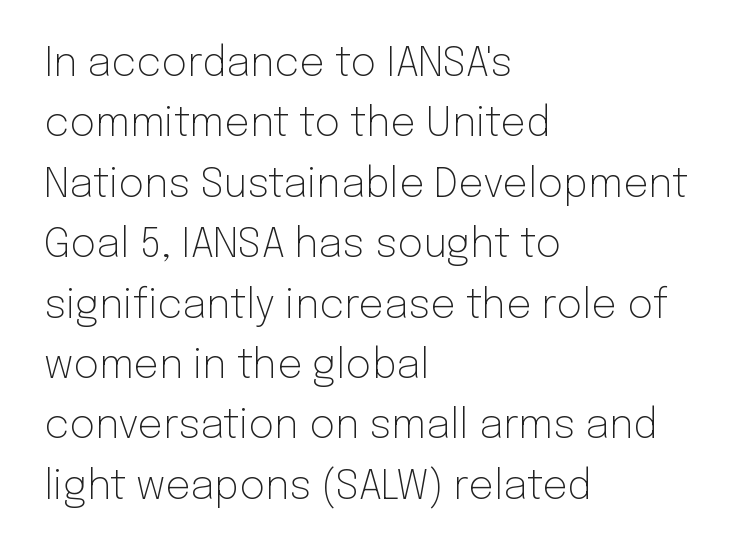
The image shows 40 px light sans-serif type, upright; set left-aligned, normal line spacing (1.51x), normal letter spacing, not underlined; low stroke contrast and a medium x-height.
